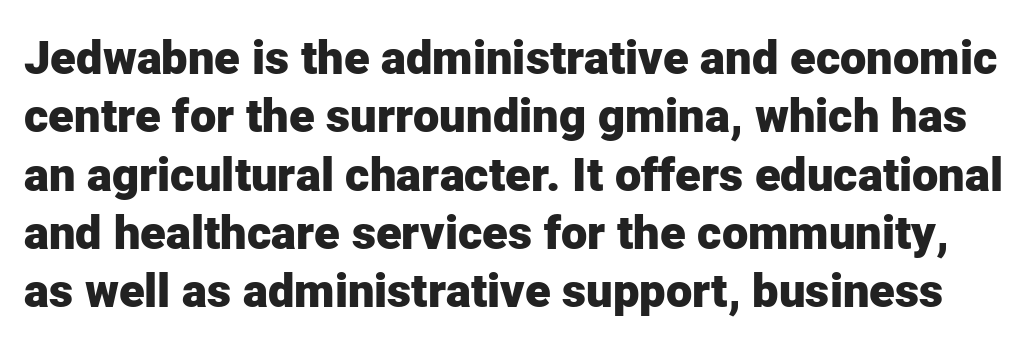
Q: Is the text bold? A: Yes.
Q: Is the text italic (slanted)? A: No, it is upright.
Q: Is the typeface a serif or a sans-serif typeface? A: Sans-serif.
Q: Is the text underlined? A: No.
Q: Is the spacing between letters normal or unusually wide? A: Normal.
Q: Width (condensed, normal, or wide)? A: Normal.
Q: Stroke contrast? A: Low.
Q: x-height? A: Medium.
Q: Monospaced? A: No.
